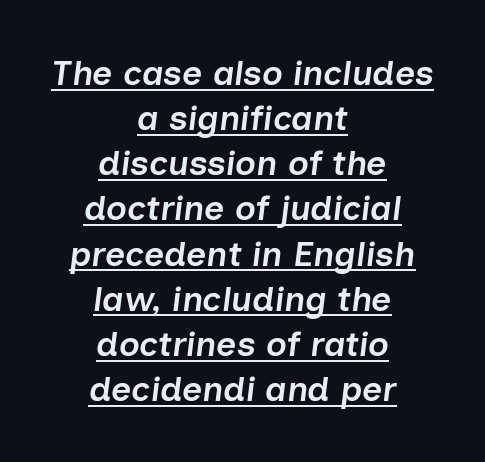
The image shows 35 px semibold type, italic (leaning right); set centered, normal line spacing (1.29x), normal letter spacing, underlined; low stroke contrast and a medium x-height.
